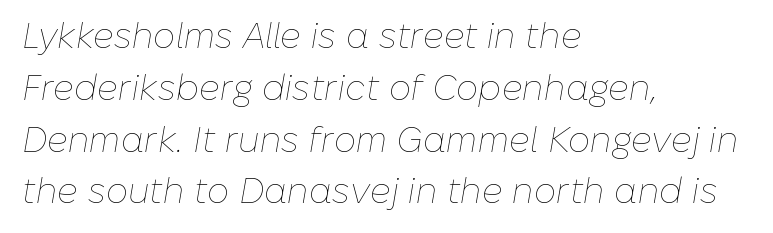
The strip under each line holds only bare page. The characters are drawn with everyday or finer stroke widths. A typesetter would call this proportional, since set widths differ per character. Summary of vertical rhythm: regular, with standard interline spacing.
